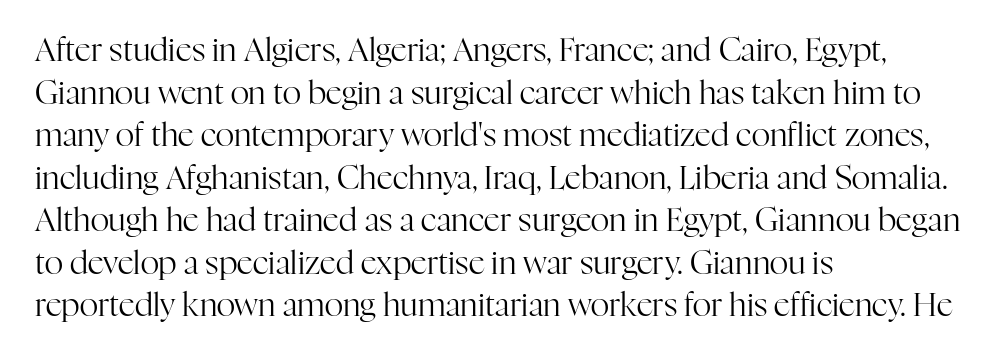
Q: Is the text bold? A: No.
Q: Is the text italic (slanted)? A: No, it is upright.
Q: Is the typeface a serif or a sans-serif typeface? A: Serif.
Q: Is the text underlined? A: No.
Q: How is the paragraph aligned? A: Left-aligned.
Q: Is the spacing between letters normal or unusually wide? A: Normal.
Q: Is the spacing between lines tight, normal or loose? A: Normal.
Q: Width (condensed, normal, or wide)? A: Normal.
Q: Stroke contrast? A: High.
Q: x-height? A: Medium.
Q: Monospaced? A: No.
